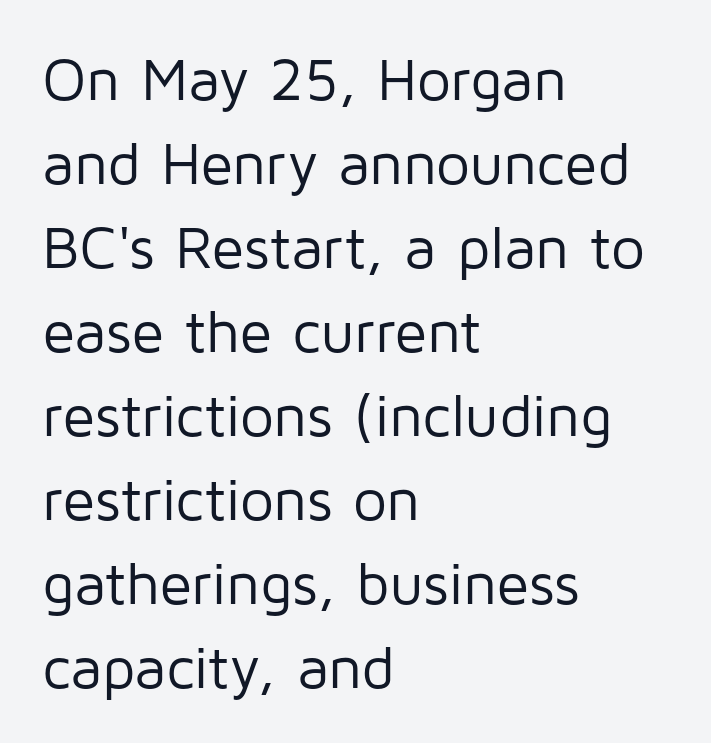
Q: Is the text bold? A: No.
Q: Is the text italic (slanted)? A: No, it is upright.
Q: Is the typeface a serif or a sans-serif typeface? A: Sans-serif.
Q: Is the text underlined? A: No.
Q: How is the paragraph aligned? A: Left-aligned.
Q: Is the spacing between letters normal or unusually wide? A: Normal.
Q: Is the spacing between lines tight, normal or loose? A: Normal.
Q: Width (condensed, normal, or wide)? A: Normal.
Q: Stroke contrast? A: Low.
Q: x-height? A: Medium.
Q: Monospaced? A: No.
